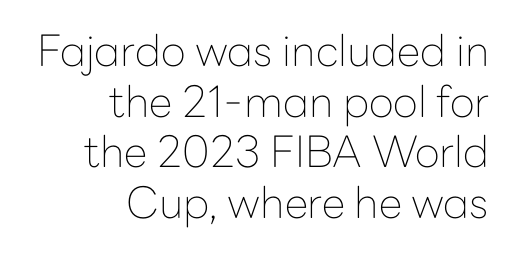
The image shows 43 px thin sans-serif type, upright; set right-aligned, line spacing 1.18x, normal letter spacing, not underlined; low stroke contrast and a medium x-height.
